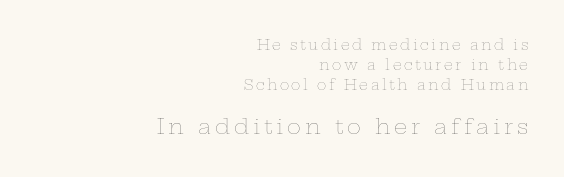
Q: Is the text bold? A: No.
Q: Is the text italic (slanted)? A: No, it is upright.
Q: Is the text underlined? A: No.
Q: How is the paragraph aligned? A: Right-aligned.
Q: Is the spacing between lines tight, normal or loose? A: Normal.
Q: Which block of text is set in a larger size, the first (top) or the second (bottom)? A: The second (bottom) one.
